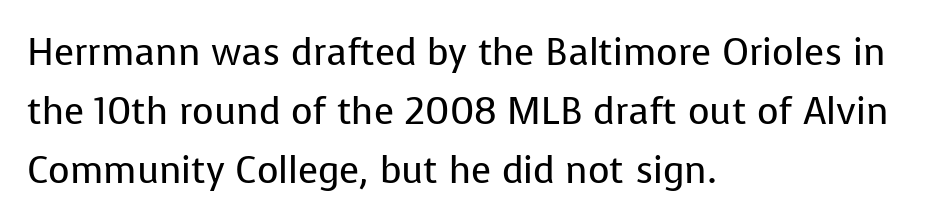
The image shows 37 px regular-weight sans-serif type, upright; set left-aligned, normal line spacing (1.59x), normal letter spacing, not underlined; low stroke contrast and a medium x-height.
